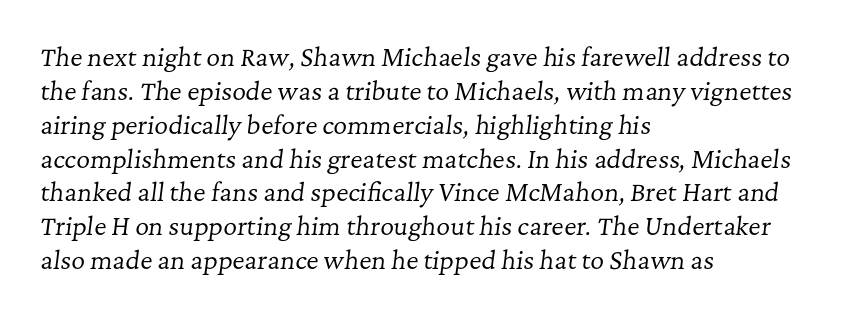
Slant detected: the letters are inclined. Short and long lines alike share a common starting point at left. Summary of vertical rhythm: regular, with standard interline spacing. Spacing between characters is what you'd get straight out of the box. Nothing heavy about these letters — not bold at all.
